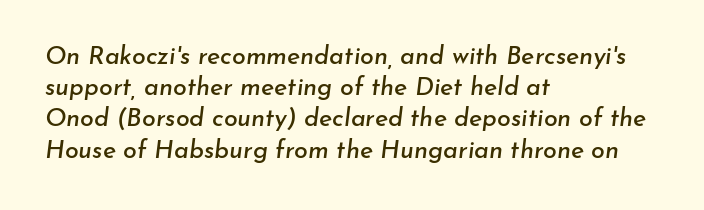
{"italic": "yes", "lean": "right", "slant_degrees": 7, "underline": "no", "align": "left", "line_spacing": "normal", "line_spacing_ratio": 1.25, "letter_spacing": "normal", "letter_spacing_em": 0.0, "glyph_px": 25}
